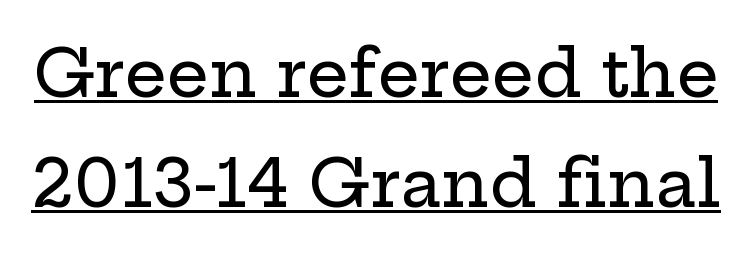
Q: Is the text italic (slanted)? A: No, it is upright.
Q: Is the typeface a serif or a sans-serif typeface? A: Serif.
Q: Is the text underlined? A: Yes.
Q: Is the spacing between letters normal or unusually wide? A: Normal.
Q: Is the spacing between lines tight, normal or loose? A: Normal.
Q: Width (condensed, normal, or wide)? A: Wide.
Q: Stroke contrast? A: Low.
Q: x-height? A: Medium.
Q: Monospaced? A: No.
